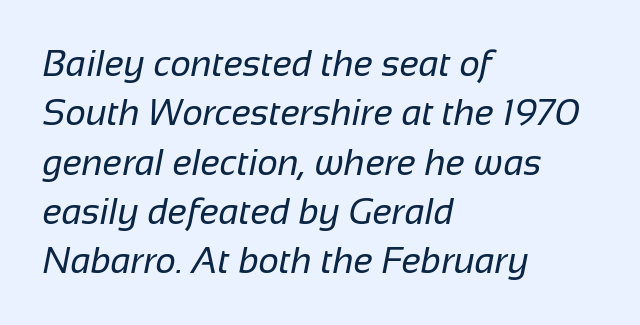
{"serif": "no", "bold": "no", "weight": "regular", "width": "normal", "stroke_contrast": "low", "x_height": "medium", "monospaced": "no", "underline": "no", "align": "left", "line_spacing": "normal", "line_spacing_ratio": 1.37, "letter_spacing": "normal", "letter_spacing_em": 0.0, "glyph_px": 36}
